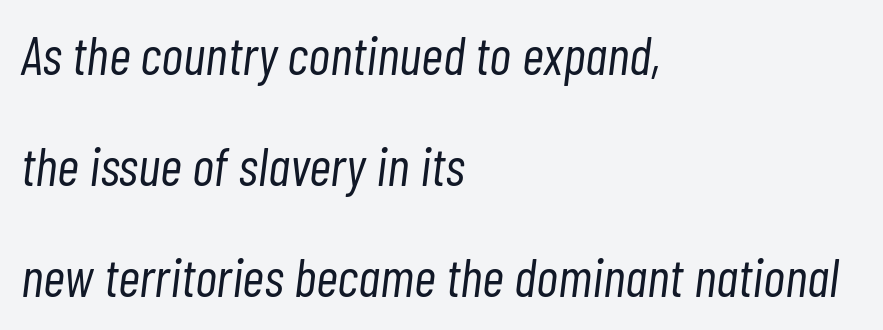
Q: Is the text bold? A: No.
Q: Is the text italic (slanted)? A: Yes, it leans right by about 7 degrees.
Q: Is the text underlined? A: No.
Q: How is the paragraph aligned? A: Left-aligned.
Q: Is the spacing between letters normal or unusually wide? A: Normal.
Q: Is the spacing between lines tight, normal or loose? A: Loose.
Q: Width (condensed, normal, or wide)? A: Condensed.
Q: Stroke contrast? A: Low.
Q: x-height? A: Medium.
Q: Monospaced? A: No.
